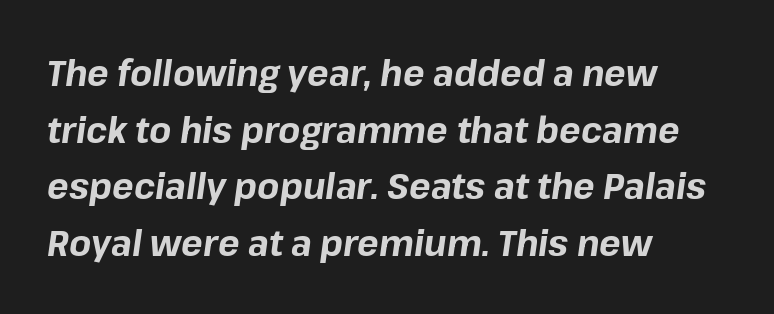
{"italic": "yes", "lean": "right", "slant_degrees": 8, "bold": "yes", "weight": "bold", "width": "normal", "stroke_contrast": "low", "x_height": "medium", "monospaced": "no", "underline": "no", "align": "left", "line_spacing": "normal", "line_spacing_ratio": 1.57, "letter_spacing": "normal", "letter_spacing_em": 0.0, "glyph_px": 36}
